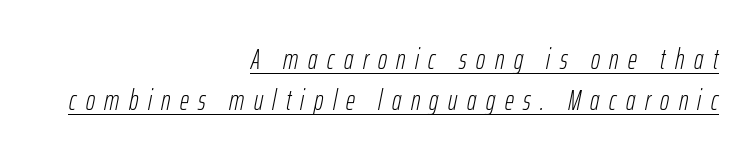
Q: Is the text bold? A: No.
Q: Is the text italic (slanted)? A: Yes, it leans right by about 12 degrees.
Q: Is the text underlined? A: Yes.
Q: How is the paragraph aligned? A: Right-aligned.
Q: Is the spacing between letters normal or unusually wide? A: Unusually wide.
Q: Is the spacing between lines tight, normal or loose? A: Normal.
Q: Width (condensed, normal, or wide)? A: Condensed.
Q: Stroke contrast? A: Low.
Q: x-height? A: Medium.
Q: Monospaced? A: No.
